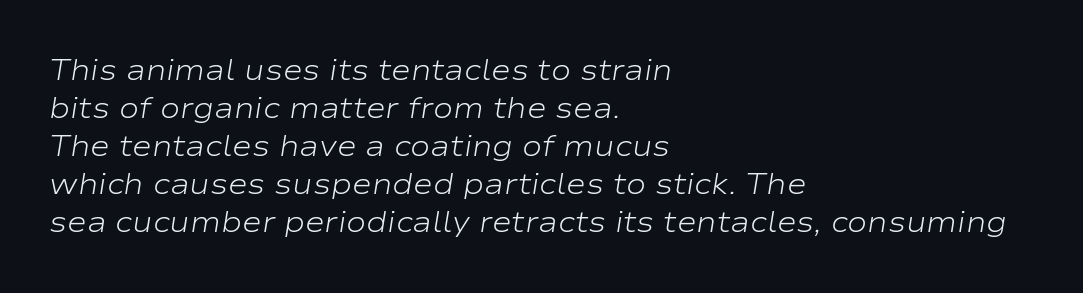
The image shows 30 px light, wide type, italic (leaning right); set left-aligned, normal line spacing (1.27x), normal letter spacing, not underlined; low stroke contrast and a medium x-height.
